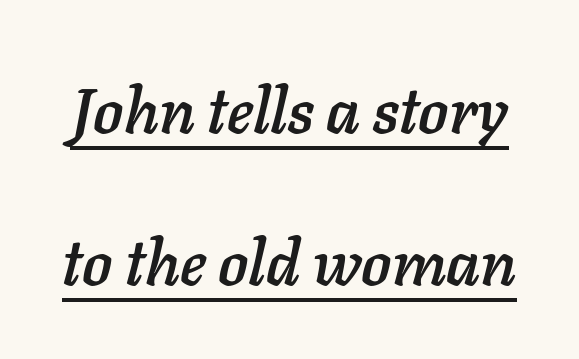
Q: Is the text italic (slanted)? A: Yes, it leans right by about 11 degrees.
Q: Is the text underlined? A: Yes.
Q: Is the spacing between letters normal or unusually wide? A: Normal.
Q: Is the spacing between lines tight, normal or loose? A: Loose.
Q: Width (condensed, normal, or wide)? A: Normal.
Q: Stroke contrast? A: Low.
Q: x-height? A: Medium.
Q: Monospaced? A: No.
